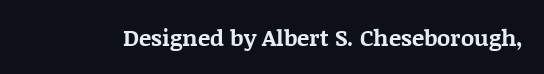
The image shows 23 px bold type, upright; set normal letter spacing, not underlined.
